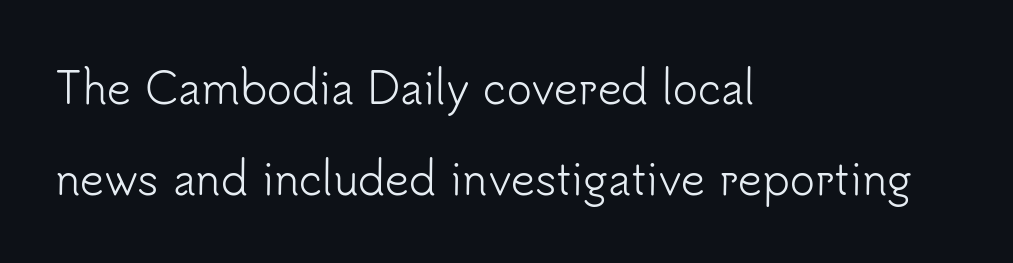
The image shows 42 px light sans-serif type, upright; set left-aligned, loose line spacing (2.16x), normal letter spacing, not underlined; low stroke contrast and a small x-height.
